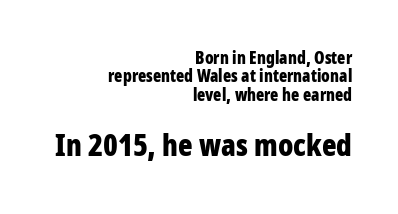
Q: Is the text bold? A: Yes.
Q: Is the text italic (slanted)? A: No, it is upright.
Q: Is the typeface a serif or a sans-serif typeface? A: Sans-serif.
Q: Is the text underlined? A: No.
Q: How is the paragraph aligned? A: Right-aligned.
Q: Is the spacing between letters normal or unusually wide? A: Normal.
Q: Is the spacing between lines tight, normal or loose? A: Tight.
Q: Which block of text is set in a larger size, the first (top) or the second (bottom)? A: The second (bottom) one.
Q: Width (condensed, normal, or wide)? A: Condensed.
Q: Stroke contrast? A: Low.
Q: x-height? A: Large.
Q: Monospaced? A: No.
